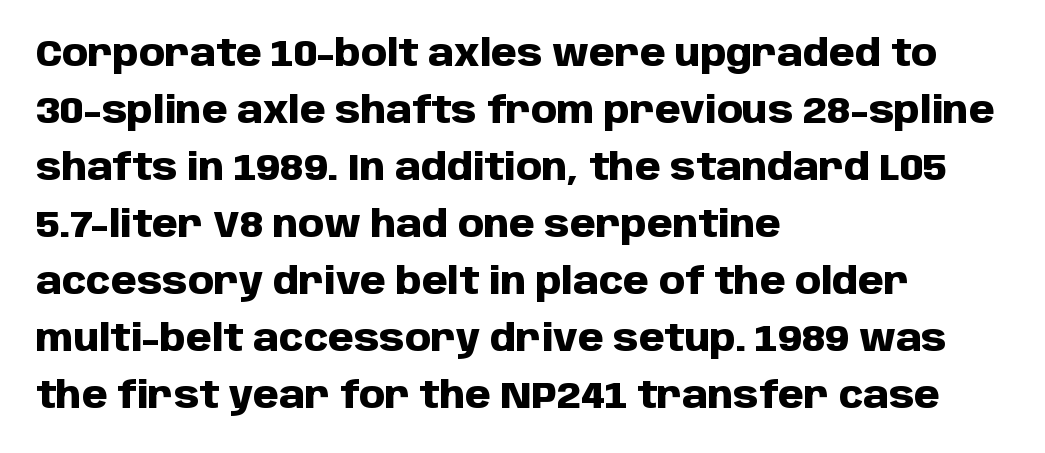
{"serif": "no", "italic": "no", "bold": "yes", "weight": "heavy", "width": "normal", "stroke_contrast": "low", "x_height": "large", "monospaced": "no", "underline": "no", "align": "left", "line_spacing": "normal", "line_spacing_ratio": 1.54, "letter_spacing": "normal", "letter_spacing_em": 0.0, "glyph_px": 37}
